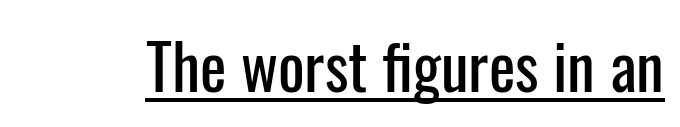
{"serif": "no", "italic": "no", "width": "condensed", "stroke_contrast": "low", "x_height": "medium", "monospaced": "no", "underline": "yes", "letter_spacing": "normal", "letter_spacing_em": 0.0, "glyph_px": 63}
